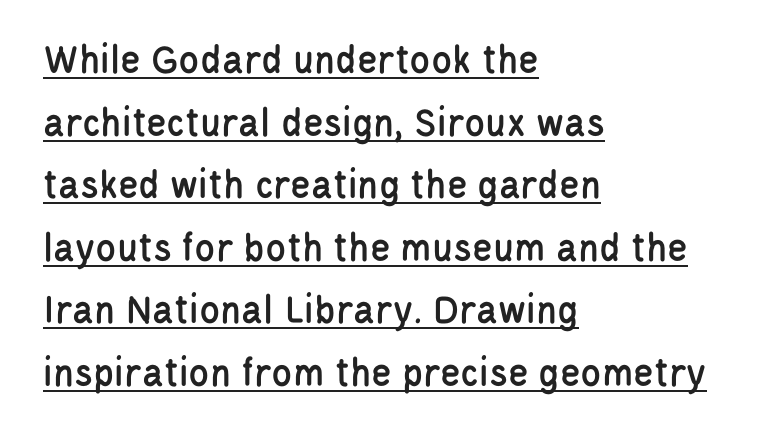
{"serif": "no", "italic": "no", "width": "condensed", "stroke_contrast": "low", "x_height": "large", "monospaced": "no", "underline": "yes", "align": "left", "line_spacing": "normal", "line_spacing_ratio": 1.49, "letter_spacing": "normal", "letter_spacing_em": 0.0, "glyph_px": 42}
